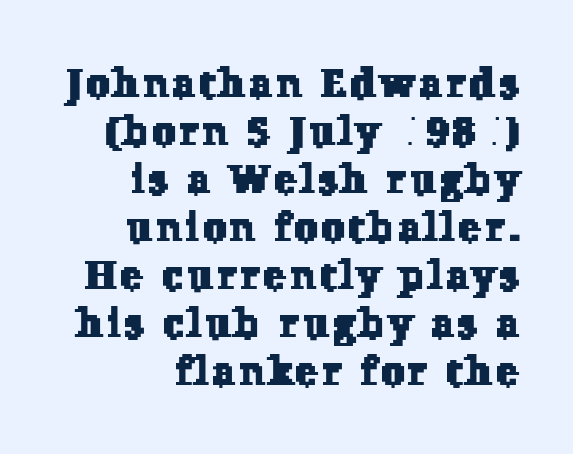
Q: Is the typeface a serif or a sans-serif typeface? A: Serif.
Q: Is the text underlined? A: No.
Q: How is the paragraph aligned? A: Right-aligned.
Q: Width (condensed, normal, or wide)? A: Normal.
Q: Stroke contrast? A: Low.
Q: x-height? A: Medium.
Q: Monospaced? A: No.
